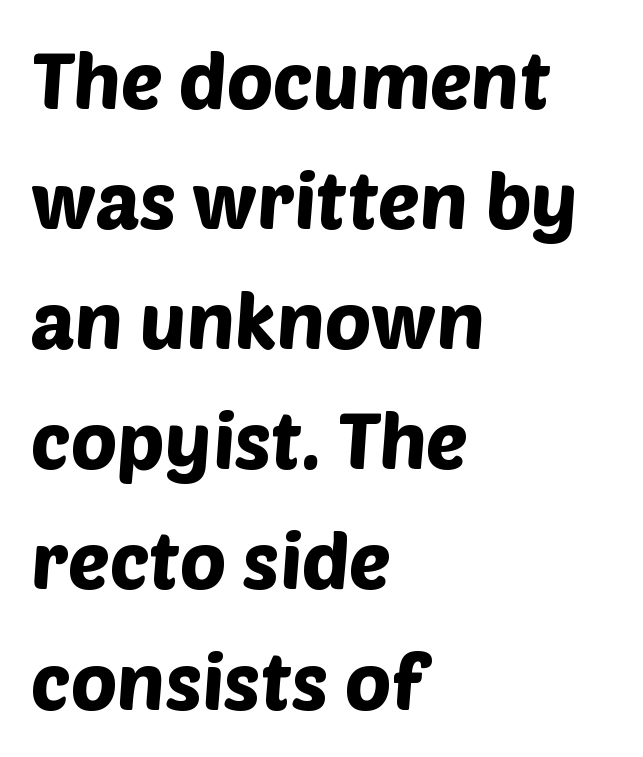
{"serif": "no", "width": "normal", "stroke_contrast": "low", "x_height": "large", "monospaced": "no", "underline": "no", "align": "left", "line_spacing": "normal", "line_spacing_ratio": 1.54, "letter_spacing": "normal", "letter_spacing_em": 0.0, "glyph_px": 78}
